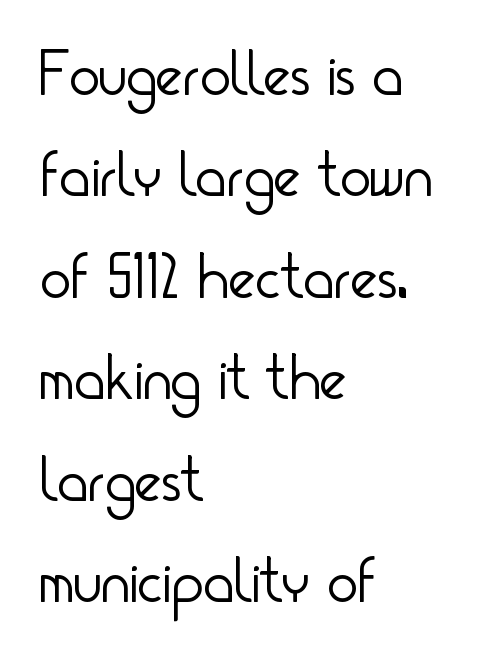
Q: Is the text bold? A: No.
Q: Is the text italic (slanted)? A: No, it is upright.
Q: Is the typeface a serif or a sans-serif typeface? A: Sans-serif.
Q: Is the text underlined? A: No.
Q: How is the paragraph aligned? A: Left-aligned.
Q: Is the spacing between letters normal or unusually wide? A: Normal.
Q: Is the spacing between lines tight, normal or loose? A: Normal.
Q: Width (condensed, normal, or wide)? A: Condensed.
Q: Stroke contrast? A: Low.
Q: x-height? A: Small.
Q: Monospaced? A: No.
